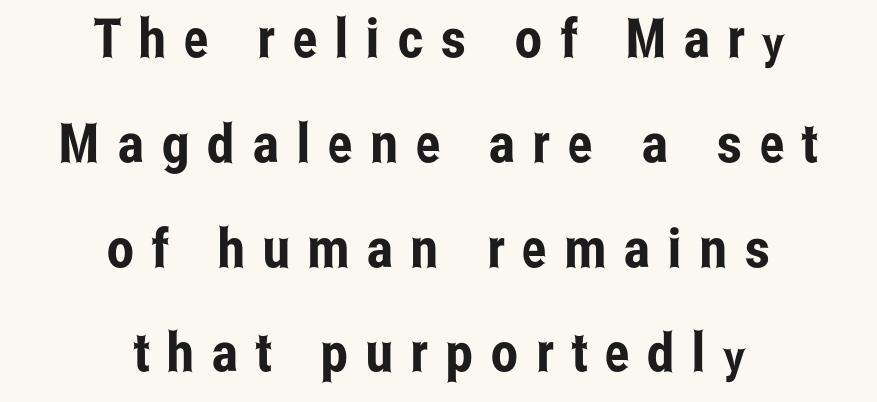
Q: Is the text italic (slanted)? A: No, it is upright.
Q: Is the typeface a serif or a sans-serif typeface? A: Sans-serif.
Q: Is the text underlined? A: No.
Q: How is the paragraph aligned? A: Centered.
Q: Is the spacing between letters normal or unusually wide? A: Unusually wide.
Q: Is the spacing between lines tight, normal or loose? A: Loose.
Q: Width (condensed, normal, or wide)? A: Condensed.
Q: Stroke contrast? A: Low.
Q: x-height? A: Medium.
Q: Monospaced? A: No.
